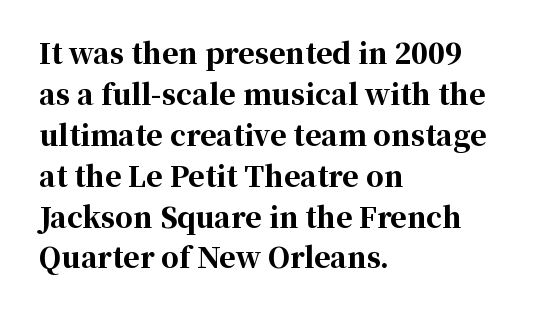
Any mark beneath the type? The region is blank. The face used here has the dense, thick strokes of a bold. Looks like regular typesetting: each glyph gets only the width it needs. The letters stand straight up with perfectly vertical stems. Tracking value appears to be zero — textbook default spacing.
